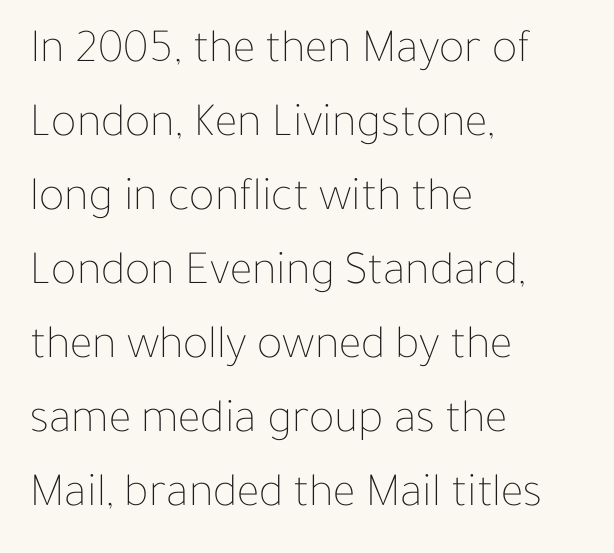
The image shows 48 px thin type, upright; set left-aligned, normal line spacing (1.54x), normal letter spacing, not underlined; low stroke contrast and a medium x-height.
